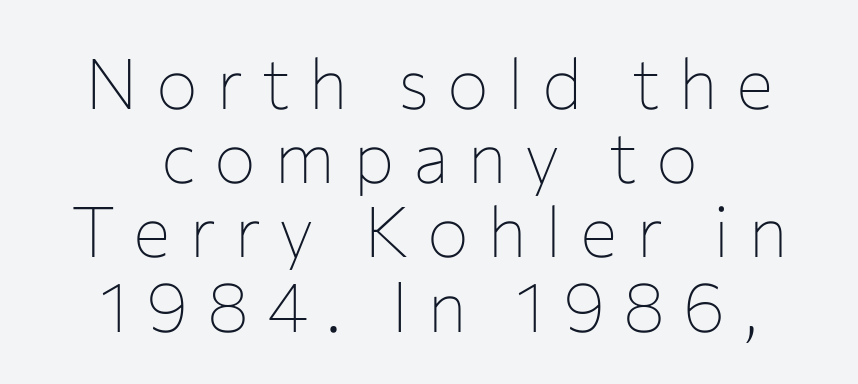
Q: Is the text bold? A: No.
Q: Is the text italic (slanted)? A: No, it is upright.
Q: Is the typeface a serif or a sans-serif typeface? A: Sans-serif.
Q: Is the text underlined? A: No.
Q: How is the paragraph aligned? A: Centered.
Q: Is the spacing between letters normal or unusually wide? A: Unusually wide.
Q: Is the spacing between lines tight, normal or loose? A: Tight.
Q: Width (condensed, normal, or wide)? A: Normal.
Q: Stroke contrast? A: Low.
Q: x-height? A: Medium.
Q: Monospaced? A: No.
